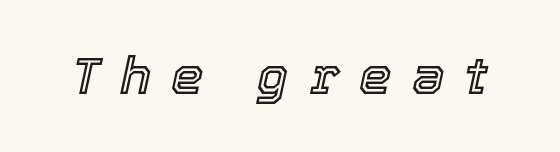
{"italic": "yes", "lean": "right", "slant_degrees": 12, "width": "normal", "x_height": "medium", "monospaced": "no", "underline": "no", "letter_spacing": "wide", "letter_spacing_em": 0.38, "glyph_px": 52}
